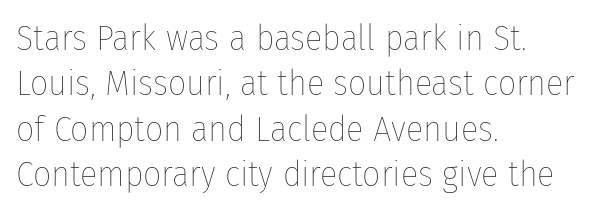
{"italic": "no", "bold": "no", "weight": "thin", "width": "condensed", "stroke_contrast": "low", "x_height": "medium", "monospaced": "no", "underline": "no", "align": "left", "line_spacing": "normal", "line_spacing_ratio": 1.26, "letter_spacing": "normal", "letter_spacing_em": 0.0, "glyph_px": 36}
